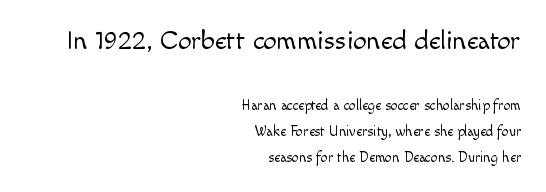
{"italic": "no", "bold": "no", "underline": "no", "align": "right", "line_spacing_ratio": 1.86, "letter_spacing": "normal", "letter_spacing_em": 0.0, "larger_block": "first", "size_ratio": 1.93, "glyph_px": 27}
